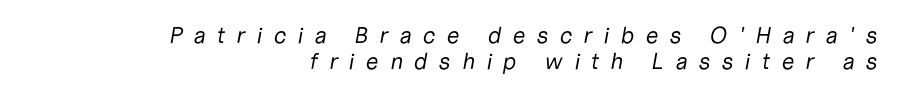
The image shows 23 px text type, italic (leaning right); set right-aligned, tight line spacing (1.11x), unusually wide letter spacing (+0.48 em), not underlined.
